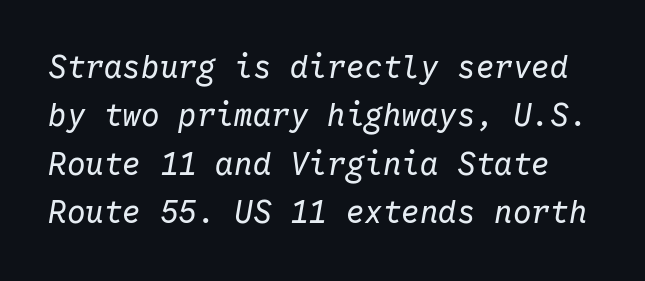
Q: Is the text bold? A: No.
Q: Is the text italic (slanted)? A: Yes, it leans right by about 10 degrees.
Q: Is the text underlined? A: No.
Q: Is the spacing between letters normal or unusually wide? A: Normal.
Q: Is the spacing between lines tight, normal or loose? A: Normal.
Q: Width (condensed, normal, or wide)? A: Normal.
Q: Stroke contrast? A: Low.
Q: x-height? A: Medium.
Q: Monospaced? A: Yes.
